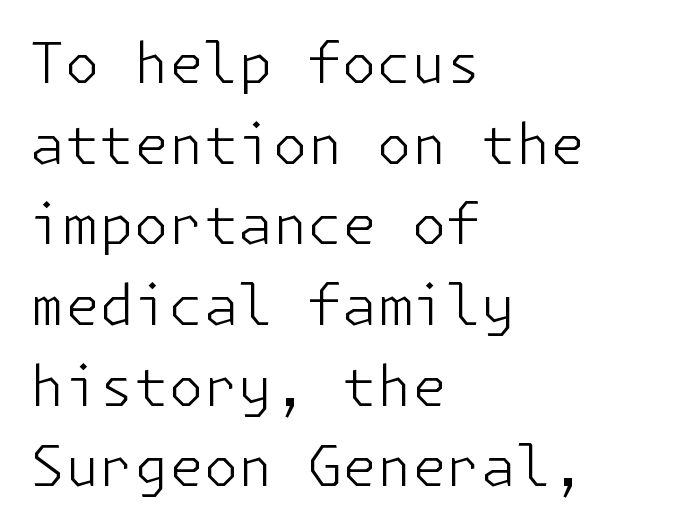
All the whitespace from short lines collects on the right. It's the straight-up-and-down kind of type. Weight: regular or lighter. The passage shown stacks its lines at a standard gap.
